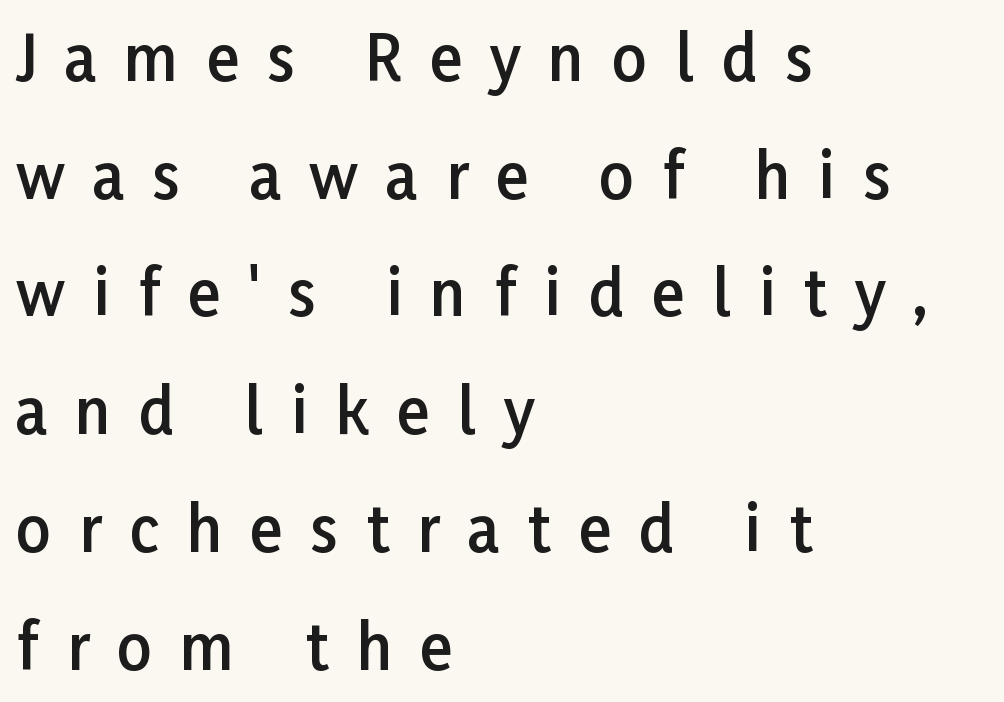
The letters are spread apart with noticeably loose tracking. The line-height multiplier appears high, well above default. Left-aligned paragraph, ragged on the right. This is moderately heavy type, rendered in semibold.
